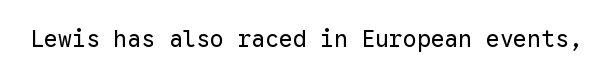
The type is set solid horizontally, with unmodified tracking. Words float on clear page, feet unadorned. A quiet, ordinary-to-light weight characterises the typeface. The type sits square on the baseline with zero lean.
